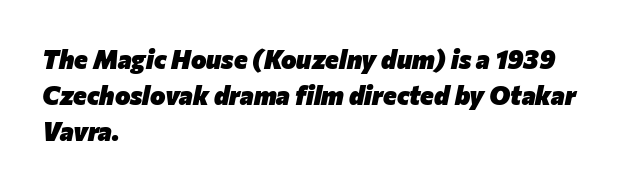
{"italic": "yes", "lean": "right", "slant_degrees": 12, "bold": "yes", "underline": "no", "align": "left", "line_spacing": "normal", "line_spacing_ratio": 1.39, "letter_spacing": "normal", "letter_spacing_em": 0.0, "glyph_px": 26}
